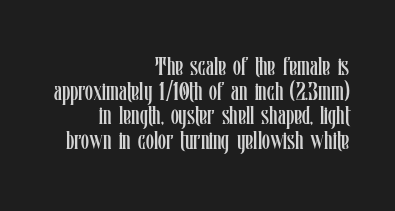
Does extra space separate the letters? No, they use regular spacing. This rendering uses right alignment, leaving the left contour irregular. Notice how the stems are strictly vertical — no italics here. Letters have the restrained weight of plain body copy at most. Lines of text with bare space underneath. One glance says dense: line gaps are narrower than usual.
